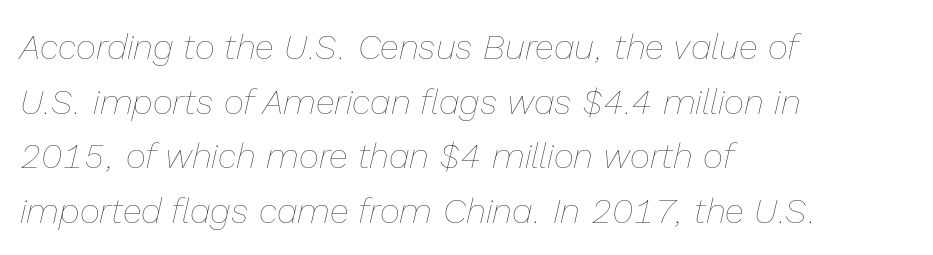
{"italic": "yes", "lean": "right", "slant_degrees": 13, "bold": "no", "weight": "thin", "width": "normal", "stroke_contrast": "low", "x_height": "medium", "monospaced": "no", "underline": "no", "align": "left", "line_spacing": "normal", "line_spacing_ratio": 1.56, "letter_spacing": "normal", "letter_spacing_em": 0.0, "glyph_px": 35}
